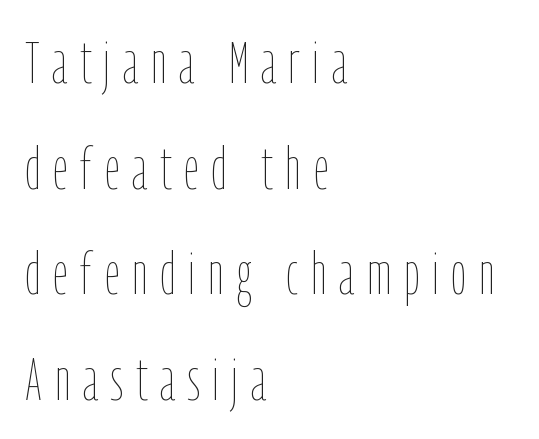
The image shows 59 px thin, condensed type, upright; set left-aligned, line spacing 1.79x, unusually wide letter spacing (+0.22 em), not underlined; low stroke contrast and a medium x-height.
